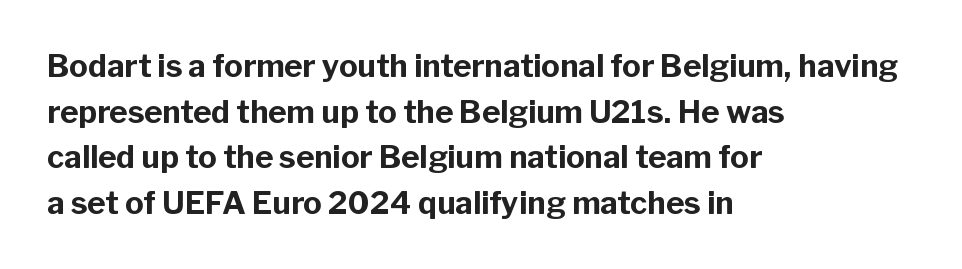
Q: Is the text bold? A: Yes.
Q: Is the text italic (slanted)? A: No, it is upright.
Q: Is the typeface a serif or a sans-serif typeface? A: Sans-serif.
Q: Is the text underlined? A: No.
Q: How is the paragraph aligned? A: Left-aligned.
Q: Is the spacing between letters normal or unusually wide? A: Normal.
Q: Is the spacing between lines tight, normal or loose? A: Normal.
Q: Width (condensed, normal, or wide)? A: Normal.
Q: Stroke contrast? A: Low.
Q: x-height? A: Medium.
Q: Monospaced? A: No.
